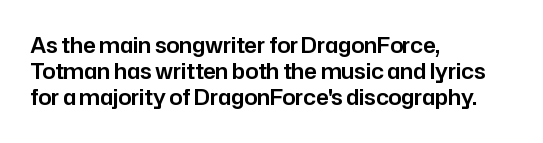
The typesetter chose a ragged-right arrangement here. The type sits square on the baseline with zero lean. There is no visible air inserted between adjacent glyphs. Has an underline been added? It has not.
